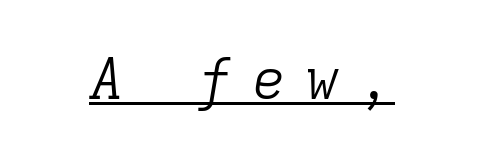
Glyph-to-glyph distance is far greater than everyday printed text. The whole block is typeset with a tilt. This sample has the even, mechanical cadence of fixed-width lettering. The characters are drawn with everyday or finer stroke widths. Glance below the letters and you will spot a drawn line.
